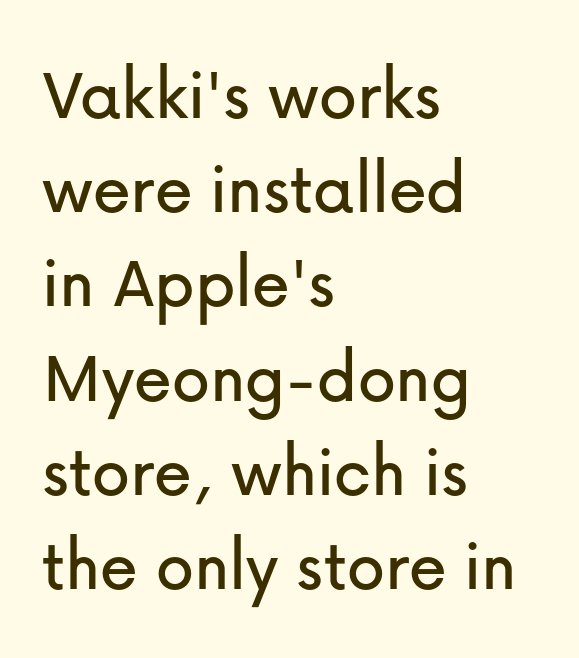
{"serif": "no", "italic": "no", "width": "normal", "stroke_contrast": "low", "x_height": "medium", "monospaced": "no", "underline": "no", "align": "left", "line_spacing_ratio": 1.24, "letter_spacing": "normal", "letter_spacing_em": 0.0, "glyph_px": 76}
